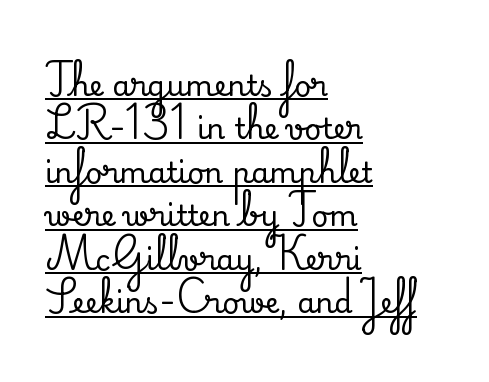
Q: Is the text italic (slanted)? A: No, it is upright.
Q: Is the typeface a serif or a sans-serif typeface? A: Serif.
Q: Is the text underlined? A: Yes.
Q: How is the paragraph aligned? A: Left-aligned.
Q: Is the spacing between letters normal or unusually wide? A: Normal.
Q: Is the spacing between lines tight, normal or loose? A: Normal.
Q: Width (condensed, normal, or wide)? A: Normal.
Q: Stroke contrast? A: Medium.
Q: x-height? A: Small.
Q: Monospaced? A: No.
